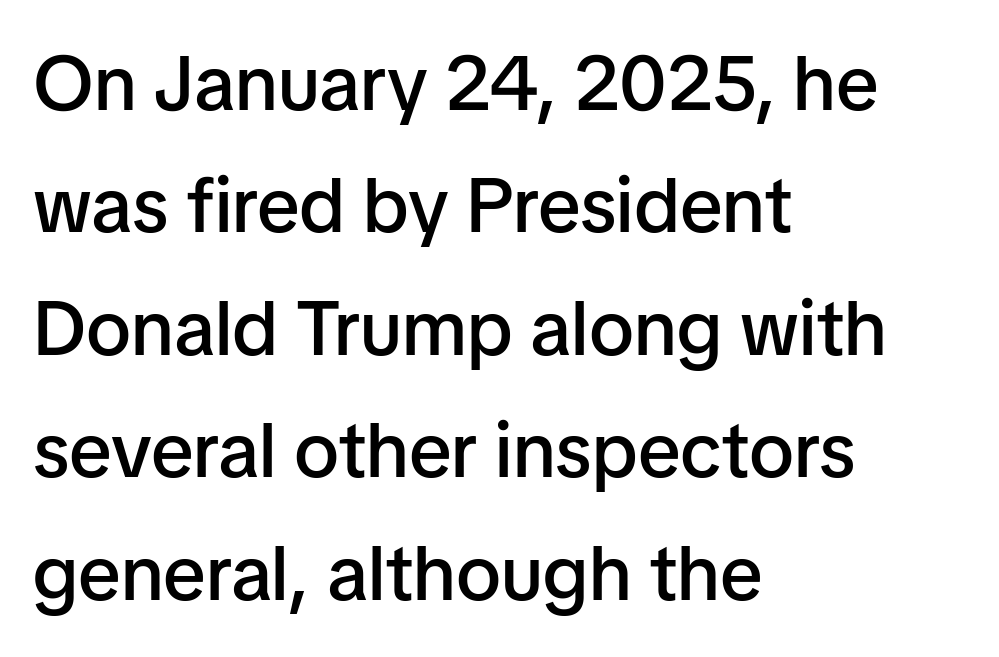
Q: Is the text bold? A: Semi-bold.
Q: Is the text italic (slanted)? A: No, it is upright.
Q: Is the typeface a serif or a sans-serif typeface? A: Sans-serif.
Q: Is the text underlined? A: No.
Q: How is the paragraph aligned? A: Left-aligned.
Q: Is the spacing between letters normal or unusually wide? A: Normal.
Q: Is the spacing between lines tight, normal or loose? A: Normal.
Q: Width (condensed, normal, or wide)? A: Normal.
Q: Stroke contrast? A: Low.
Q: x-height? A: Medium.
Q: Monospaced? A: No.
